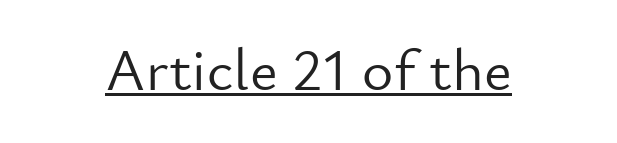
The image shows 60 px light sans-serif type, upright; set centered, normal letter spacing, underlined; low stroke contrast and a small x-height.
